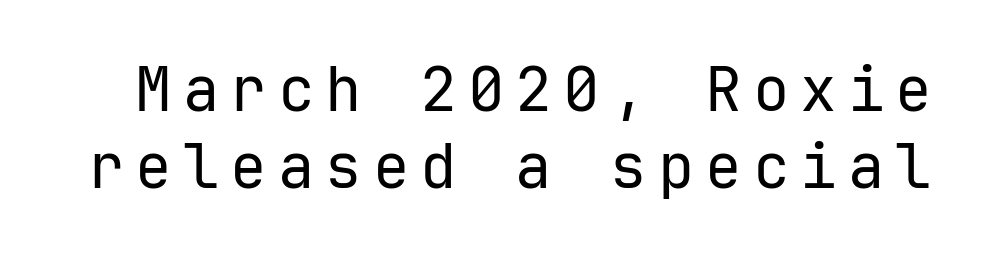
The designer left line spacing at the default. Each row of text sits above clean, open space. Notice how the stems are strictly vertical — no italics here. The weight would be labelled regular, book, light, or lighter still. You can tell from the bare stems that sans-serif type was used.
